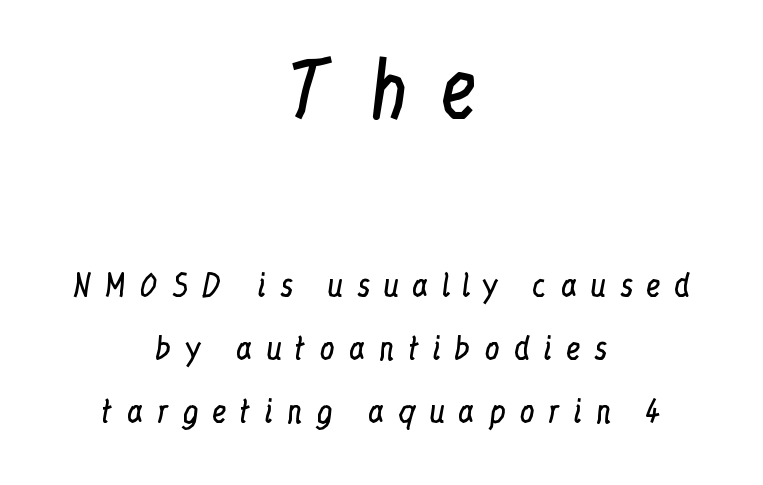
Q: Is the text bold? A: No.
Q: Is the text italic (slanted)? A: Yes.
Q: Is the typeface a serif or a sans-serif typeface? A: Serif.
Q: Is the text underlined? A: No.
Q: How is the paragraph aligned? A: Centered.
Q: Is the spacing between letters normal or unusually wide? A: Unusually wide.
Q: Is the spacing between lines tight, normal or loose? A: Loose.
Q: Which block of text is set in a larger size, the first (top) or the second (bottom)? A: The first (top) one.
Q: Width (condensed, normal, or wide)? A: Condensed.
Q: Stroke contrast? A: Low.
Q: x-height? A: Medium.
Q: Monospaced? A: No.
